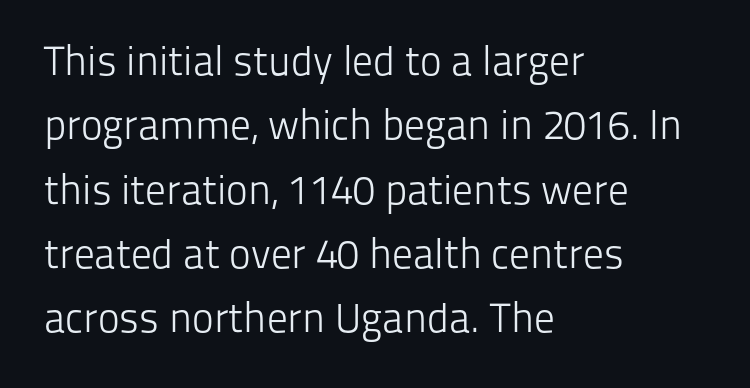
{"serif": "no", "italic": "no", "bold": "no", "weight": "light", "width": "normal", "stroke_contrast": "low", "x_height": "medium", "monospaced": "no", "underline": "no", "align": "left", "line_spacing": "normal", "line_spacing_ratio": 1.57, "letter_spacing": "normal", "letter_spacing_em": 0.0, "glyph_px": 41}
